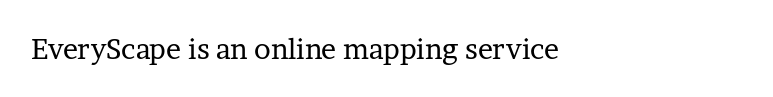
Q: Is the text bold? A: No.
Q: Is the text italic (slanted)? A: No, it is upright.
Q: Is the typeface a serif or a sans-serif typeface? A: Serif.
Q: Is the text underlined? A: No.
Q: How is the paragraph aligned? A: Left-aligned.
Q: Is the spacing between letters normal or unusually wide? A: Normal.
Q: Width (condensed, normal, or wide)? A: Normal.
Q: Stroke contrast? A: Low.
Q: x-height? A: Medium.
Q: Monospaced? A: No.
